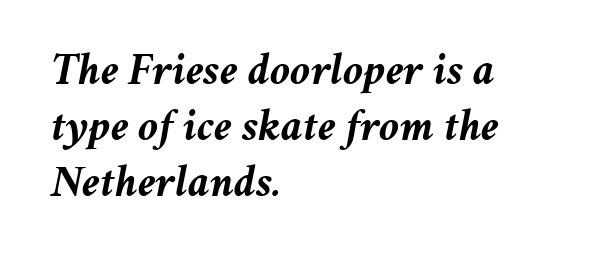
{"italic": "yes", "lean": "right", "slant_degrees": 11, "bold": "yes", "weight": "semibold", "width": "normal", "stroke_contrast": "medium", "x_height": "medium", "monospaced": "no", "underline": "no", "align": "left", "line_spacing_ratio": 1.24, "letter_spacing": "normal", "letter_spacing_em": 0.0, "glyph_px": 45}
